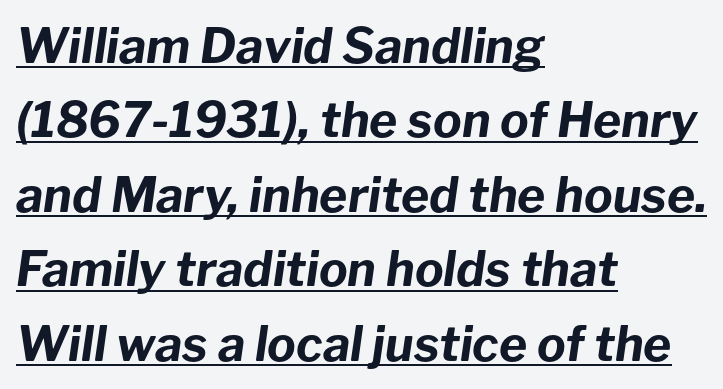
The image shows 48 px bold type, italic (leaning right); set left-aligned, normal line spacing (1.55x), normal letter spacing, underlined; low stroke contrast and a medium x-height.
